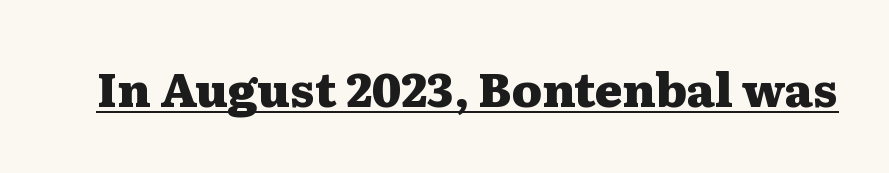
Q: Is the text bold? A: Yes.
Q: Is the text italic (slanted)? A: No, it is upright.
Q: Is the typeface a serif or a sans-serif typeface? A: Serif.
Q: Is the text underlined? A: Yes.
Q: Is the spacing between letters normal or unusually wide? A: Normal.
Q: Width (condensed, normal, or wide)? A: Wide.
Q: Stroke contrast? A: Medium.
Q: x-height? A: Medium.
Q: Monospaced? A: No.
